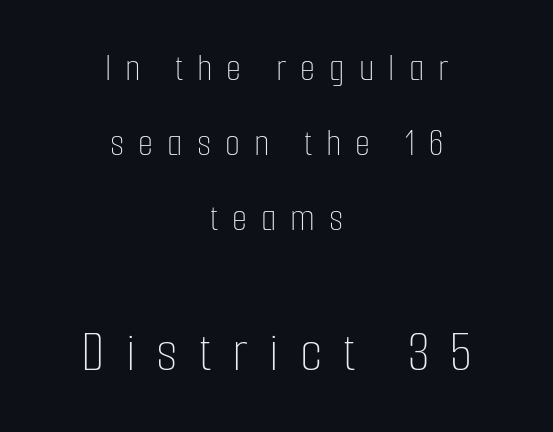
The image shows 59 px thin, condensed type, upright; set centered, loose line spacing (1.92x), unusually wide letter spacing (+0.36 em), not underlined; the second (bottom) block is 1.51x larger; low stroke contrast and a medium x-height.
